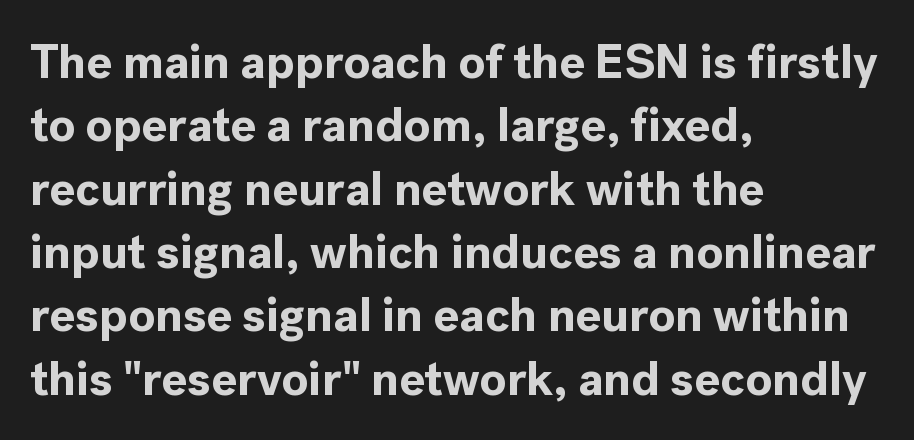
The image shows 48 px bold sans-serif type, upright; set left-aligned, normal line spacing (1.32x), normal letter spacing, not underlined; a medium x-height.
